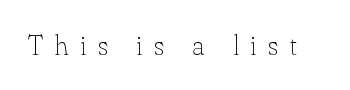
The passage shown is typed in a proportional face where columns would drift. The font's upright variant was chosen for this text. No chunkiness to these letters — they're not bold. Check the space under the baseline: it is left empty. Someone cranked the tracking dial way up on this one.
